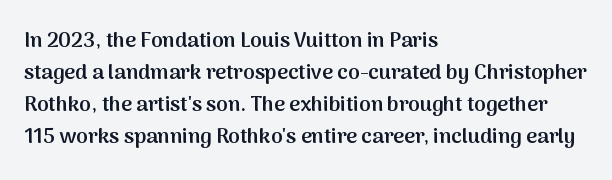
Regular leading. This sample is left-justified, so line endings fall wherever the words run out. Honestly, the letter spacing is just normal — you wouldn't notice it. The glyphs are unaccompanied by any horizontal stroke below them. Every letter is mildly thick-stroked: semibold rather than bold.
